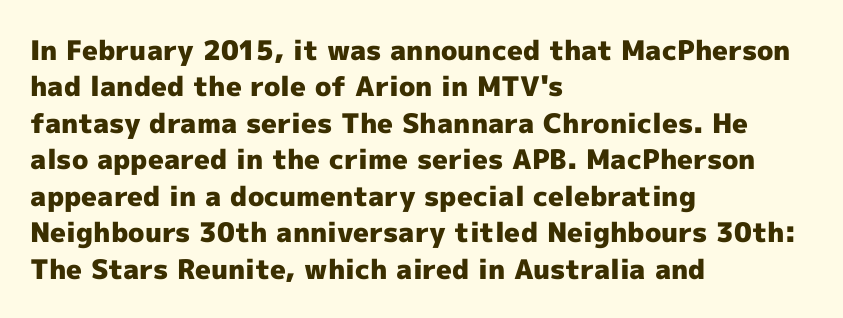
The image shows 27 px bold type, upright; set left-aligned, normal line spacing (1.35x), normal letter spacing, not underlined.
